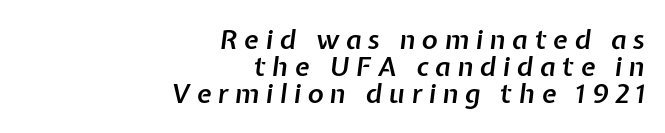
The image shows 27 px text type, italic (leaning right); set right-aligned, tight line spacing (1.0x), unusually wide letter spacing (+0.24 em), not underlined.
